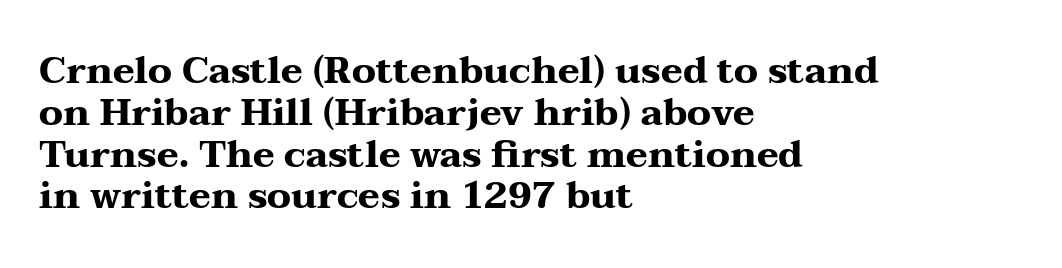
Line starts are locked; line ends wander. If you drew a line through each stem, it would be perfectly vertical. The passage shown is typed in a proportional face where columns would drift. Serifs: yes, visible at the terminals of the letterforms.
